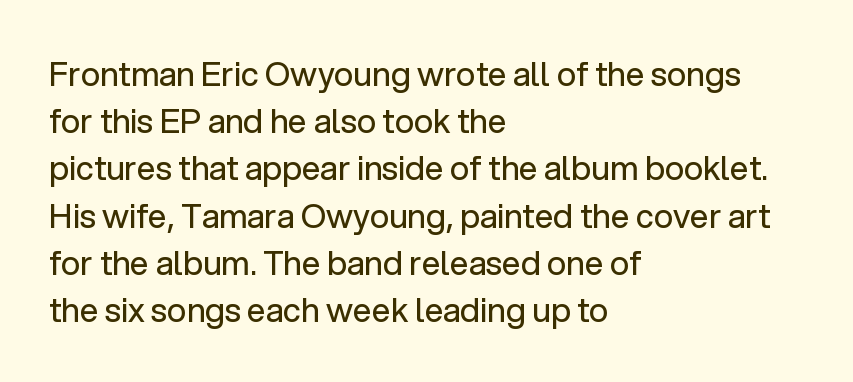
{"serif": "no", "italic": "no", "bold": "no", "weight": "regular", "width": "normal", "stroke_contrast": "low", "x_height": "medium", "monospaced": "no", "underline": "no", "align": "left", "line_spacing": "normal", "line_spacing_ratio": 1.43, "letter_spacing": "normal", "letter_spacing_em": 0.0, "glyph_px": 33}
